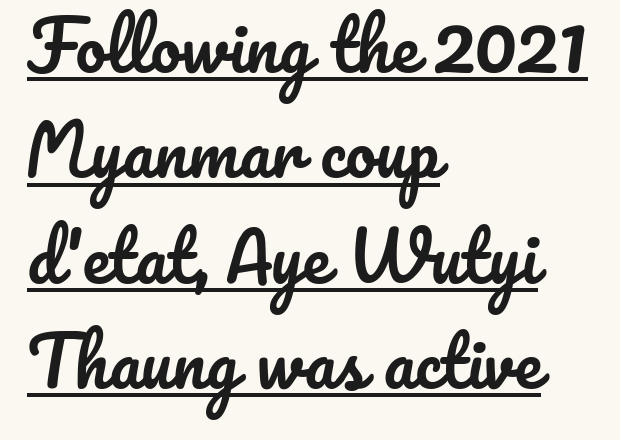
The image shows 68 px text type; set left-aligned, normal line spacing (1.55x), normal letter spacing, underlined; low stroke contrast and a small x-height.
